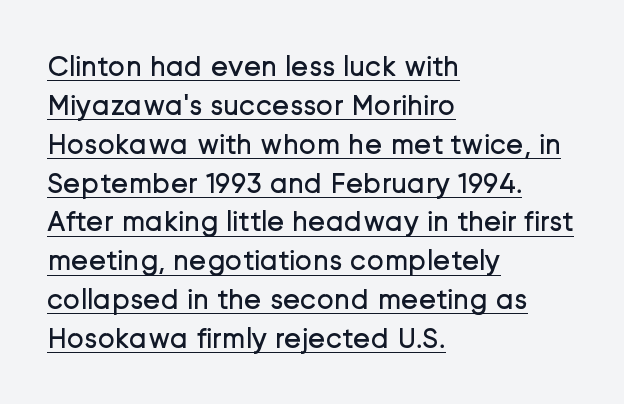
Q: Is the text bold? A: No.
Q: Is the text italic (slanted)? A: No, it is upright.
Q: Is the typeface a serif or a sans-serif typeface? A: Sans-serif.
Q: Is the text underlined? A: Yes.
Q: How is the paragraph aligned? A: Left-aligned.
Q: Is the spacing between letters normal or unusually wide? A: Normal.
Q: Is the spacing between lines tight, normal or loose? A: Normal.
Q: Width (condensed, normal, or wide)? A: Normal.
Q: Stroke contrast? A: Low.
Q: x-height? A: Medium.
Q: Monospaced? A: No.
